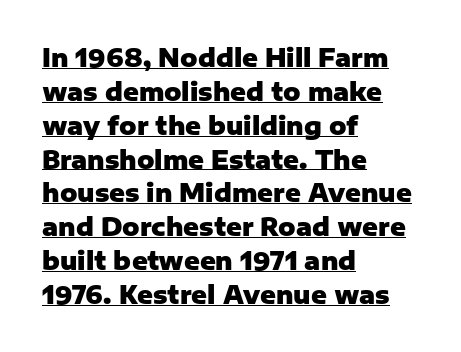
The image shows 24 px bold type, upright; set left-aligned, normal line spacing (1.41x), normal letter spacing, underlined.
